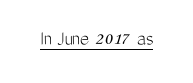
Does a line run under the words? Yes, clearly. Each word holds together tightly as a unit, with standard inter-letter gaps. When letters stand straight like this, we call the style roman or upright. Compared with a typical body face, this is equally light or lighter still.
